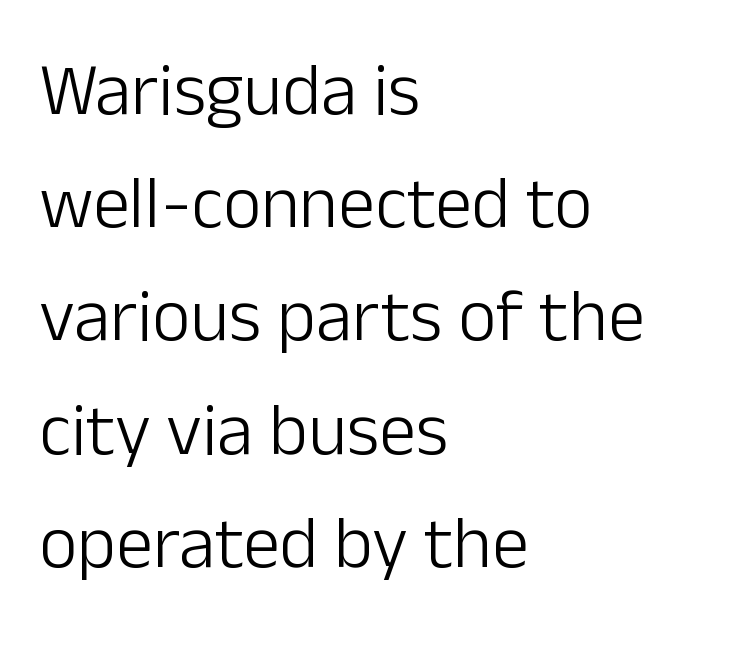
The lines are quadded left. Do the letters lean? They stand straight. Weight: in the light-to-regular range. Spacing verdict: proportional, widths tailored to each character.
